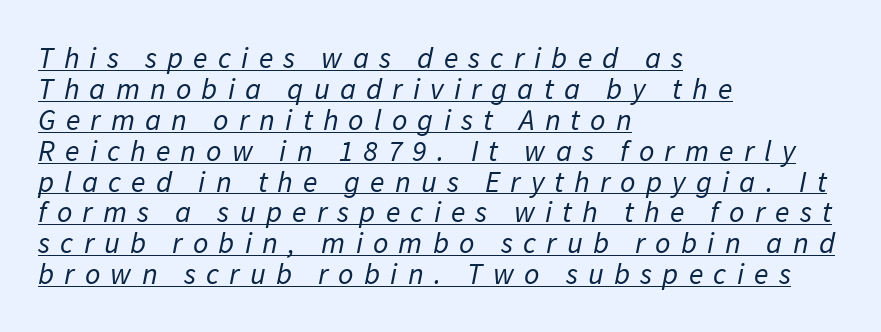
{"serif": "no", "bold": "no", "weight": "regular", "width": "normal", "stroke_contrast": "low", "x_height": "medium", "monospaced": "no", "underline": "yes", "align": "left", "line_spacing": "tight", "line_spacing_ratio": 1.03, "letter_spacing": "wide", "letter_spacing_em": 0.34, "glyph_px": 30}
